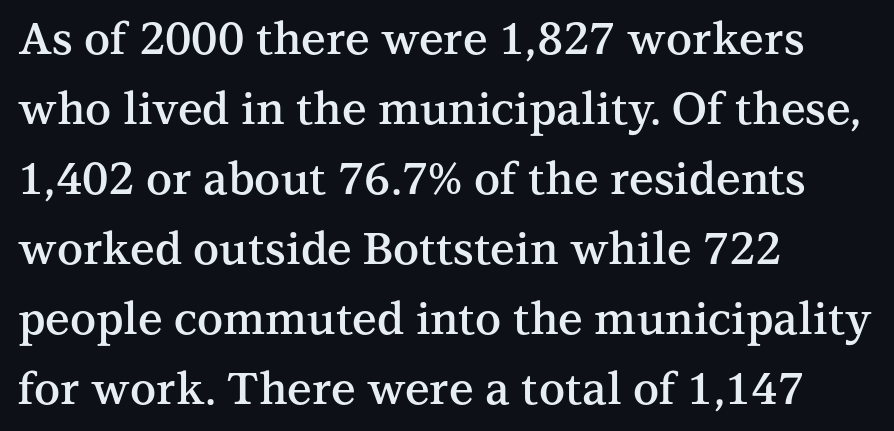
{"serif": "yes", "italic": "no", "bold": "semi", "weight": "semibold", "width": "normal", "stroke_contrast": "medium", "x_height": "medium", "monospaced": "no", "underline": "no", "align": "left", "line_spacing": "normal", "line_spacing_ratio": 1.59, "letter_spacing": "normal", "letter_spacing_em": 0.0, "glyph_px": 44}
